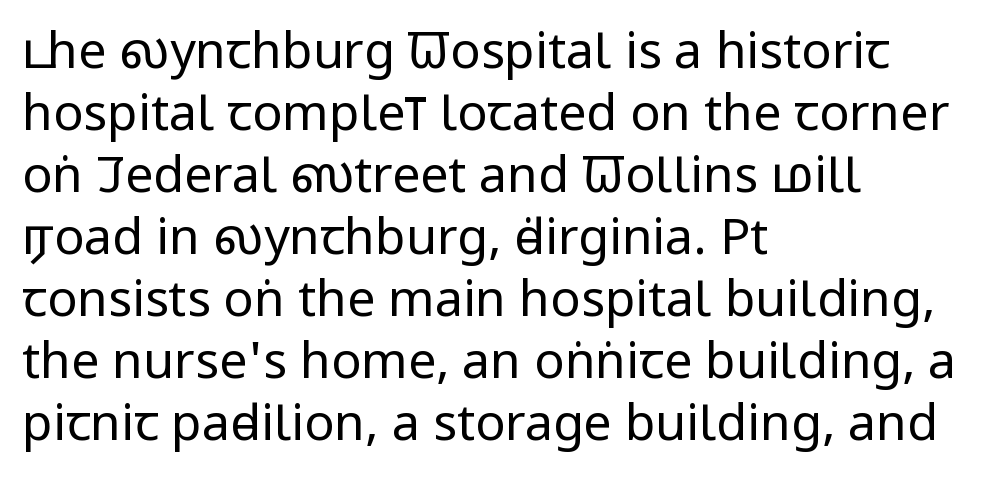
Q: Is the text bold? A: No.
Q: Is the text italic (slanted)? A: No, it is upright.
Q: Is the typeface a serif or a sans-serif typeface? A: Sans-serif.
Q: Is the text underlined? A: No.
Q: How is the paragraph aligned? A: Left-aligned.
Q: Is the spacing between letters normal or unusually wide? A: Normal.
Q: Width (condensed, normal, or wide)? A: Condensed.
Q: Stroke contrast? A: Low.
Q: x-height? A: Large.
Q: Monospaced? A: No.
